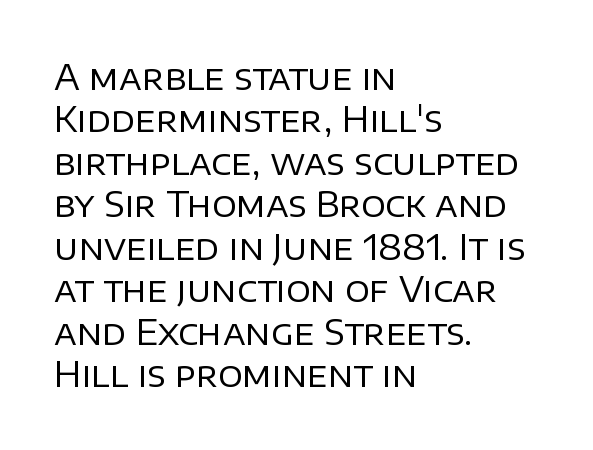
The characters display no serif detailing; their extremities are plain. The words here are not underlined. A typesetter would call this leading conventional body-copy spacing. The setting favours the left margin, as ordinary paragraphs usually do. A typesetter would call this proportional, since set widths differ per character.
